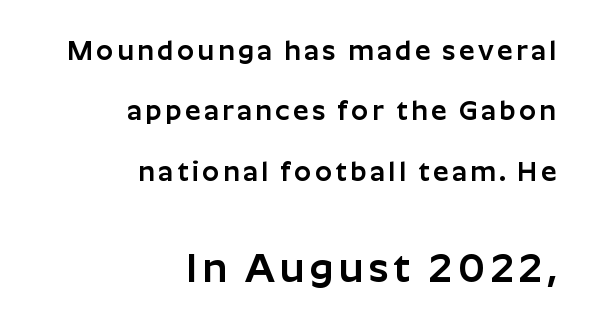
Q: Is the text italic (slanted)? A: No, it is upright.
Q: Is the typeface a serif or a sans-serif typeface? A: Sans-serif.
Q: Is the text underlined? A: No.
Q: How is the paragraph aligned? A: Right-aligned.
Q: Is the spacing between lines tight, normal or loose? A: Loose.
Q: Which block of text is set in a larger size, the first (top) or the second (bottom)? A: The second (bottom) one.
Q: Width (condensed, normal, or wide)? A: Normal.
Q: Stroke contrast? A: Low.
Q: x-height? A: Medium.
Q: Monospaced? A: No.
